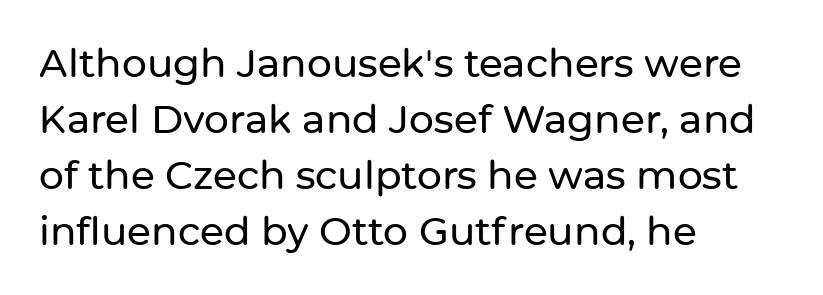
The image shows 39 px sans-serif type, upright; set left-aligned, normal line spacing (1.44x), normal letter spacing, not underlined; low stroke contrast and a medium x-height.
